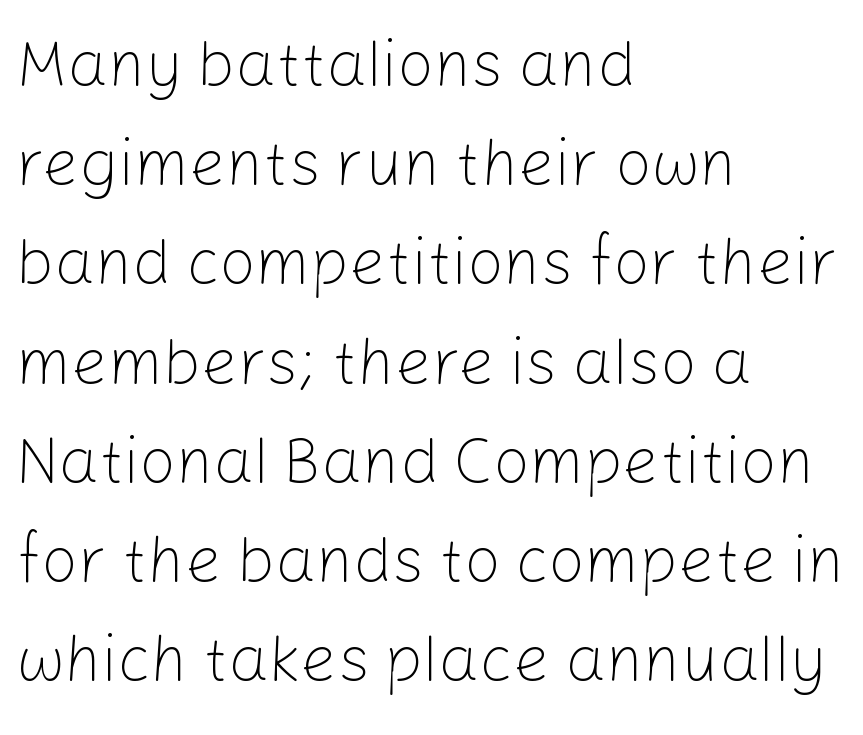
Letters have the restrained weight of plain body copy at most. Caption: standard tracking, unaltered. Underline: absent. Grotesque or geometric, the face here clearly has no serifs. Each letter keeps its own natural width here, so spacing adapts to shape.
